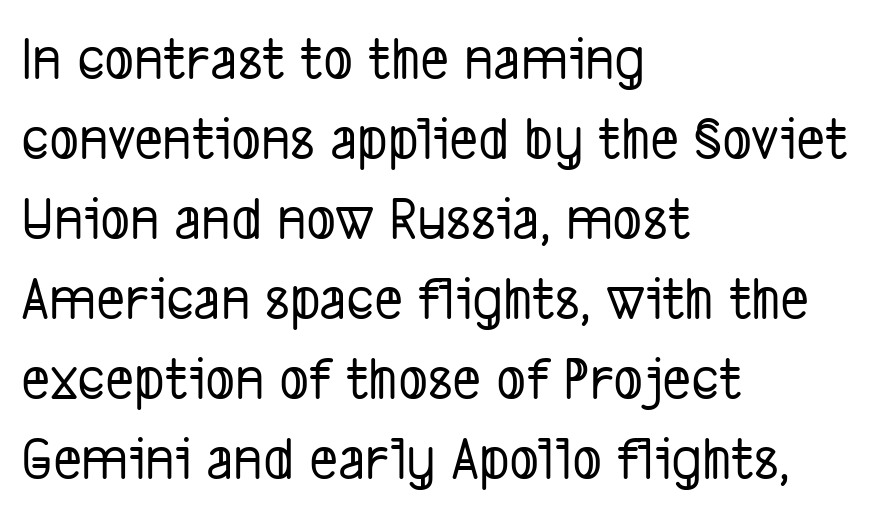
Q: Is the typeface a serif or a sans-serif typeface? A: Sans-serif.
Q: Is the text underlined? A: No.
Q: How is the paragraph aligned? A: Left-aligned.
Q: Is the spacing between letters normal or unusually wide? A: Normal.
Q: Is the spacing between lines tight, normal or loose? A: Normal.
Q: Width (condensed, normal, or wide)? A: Condensed.
Q: Stroke contrast? A: Low.
Q: x-height? A: Medium.
Q: Monospaced? A: No.
